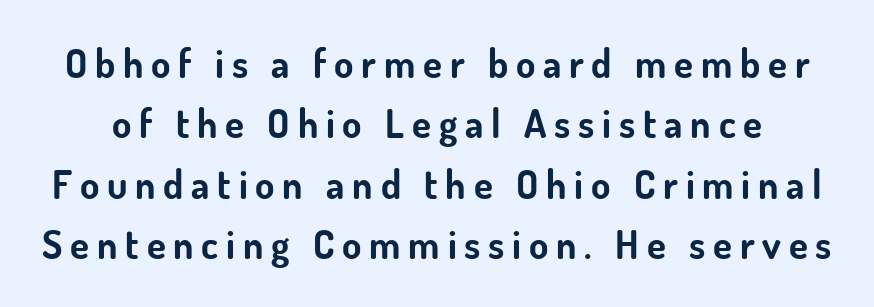
The image shows 39 px bold sans-serif type, upright; set normal line spacing (1.55x), unusually wide letter spacing (+0.2 em), not underlined; low stroke contrast and a small x-height.
